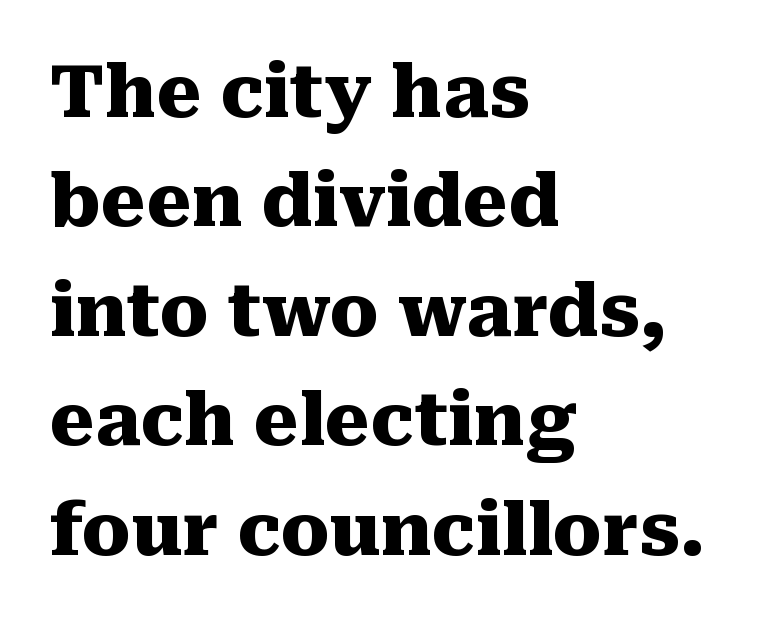
{"serif": "yes", "italic": "no", "bold": "yes", "weight": "heavy", "width": "normal", "stroke_contrast": "medium", "x_height": "medium", "monospaced": "no", "underline": "no", "align": "left", "line_spacing": "normal", "line_spacing_ratio": 1.52, "letter_spacing": "normal", "letter_spacing_em": 0.0, "glyph_px": 72}
